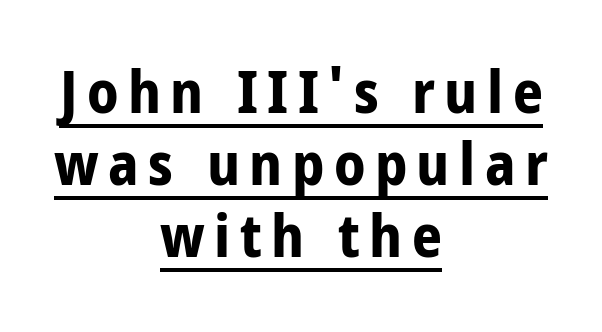
Weight: bold. The rendering uses natural spacing where letterforms have individual widths. The characters display no serif detailing; their extremities are plain. Visually the block forms a symmetrical silhouette, jagged on both flanks.
